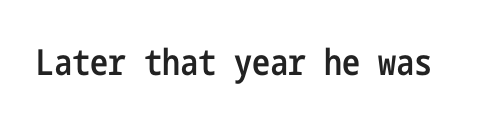
Does extra space separate the letters? No, they use regular spacing. Letters rest on an invisible, unmarked baseline. On the weight axis this lands at semibold, roughly 600. Each letter's strokes conclude bluntly, with no projecting serifs. Notice how the stems are strictly vertical — no italics here.
